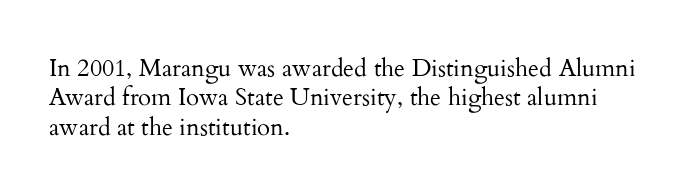
Q: Is the text bold? A: No.
Q: Is the text italic (slanted)? A: No, it is upright.
Q: Is the text underlined? A: No.
Q: How is the paragraph aligned? A: Left-aligned.
Q: Is the spacing between letters normal or unusually wide? A: Normal.
